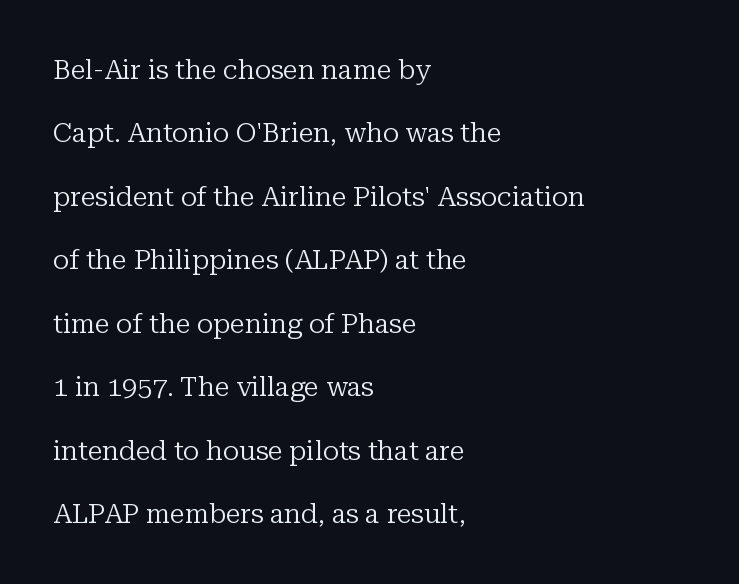
Stems and bowls with no extra thickness — not bold. Descenders hang freely into open space. The type is set solid horizontally, with unmodified tracking. Quick note: not italic, upright. The leading is generous, giving the passage an open texture.
